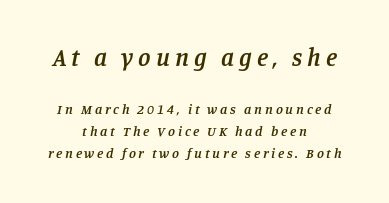
Q: Is the text bold? A: Semi-bold.
Q: Is the text italic (slanted)? A: Yes, it leans right by about 11 degrees.
Q: Is the text underlined? A: No.
Q: How is the paragraph aligned? A: Centered.
Q: Is the spacing between letters normal or unusually wide? A: Unusually wide.
Q: Is the spacing between lines tight, normal or loose? A: Normal.
Q: Which block of text is set in a larger size, the first (top) or the second (bottom)? A: The first (top) one.
